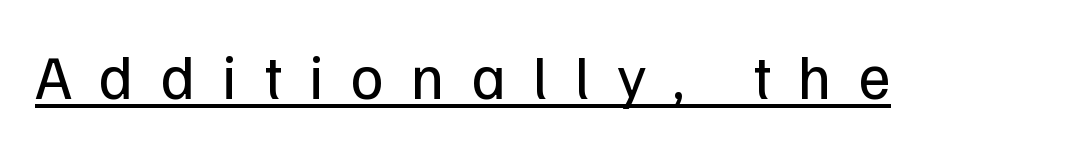
The letters advance in unequal steps, a hallmark of proportional type. Underlined type. Nothing sits at the stroke ends, so this counts as sans-serif. The type sits square on the baseline with zero lean.
